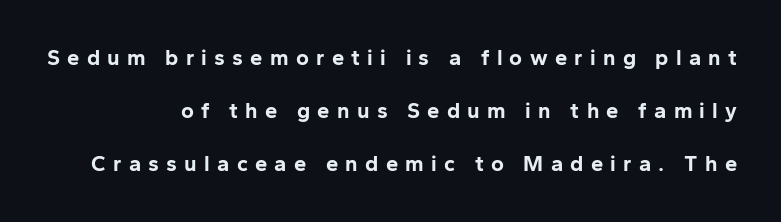
Q: Is the text bold? A: Yes.
Q: Is the text italic (slanted)? A: No, it is upright.
Q: Is the text underlined? A: No.
Q: How is the paragraph aligned? A: Right-aligned.
Q: Is the spacing between letters normal or unusually wide? A: Unusually wide.
Q: Is the spacing between lines tight, normal or loose? A: Loose.
